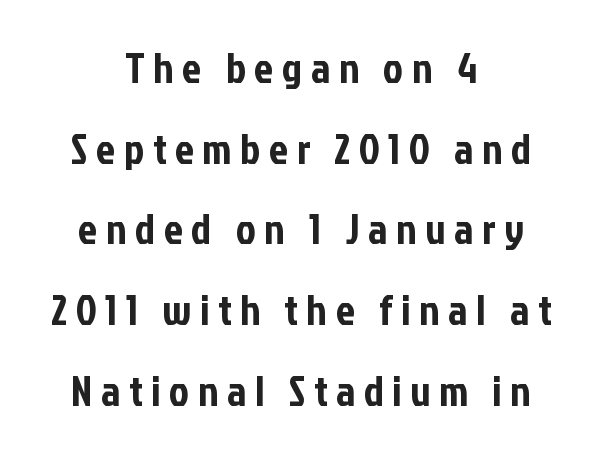
{"serif": "no", "italic": "no", "width": "condensed", "stroke_contrast": "low", "x_height": "medium", "monospaced": "no", "underline": "no", "align": "center", "line_spacing": "loose", "line_spacing_ratio": 1.92, "letter_spacing": "wide", "letter_spacing_em": 0.21, "glyph_px": 42}
